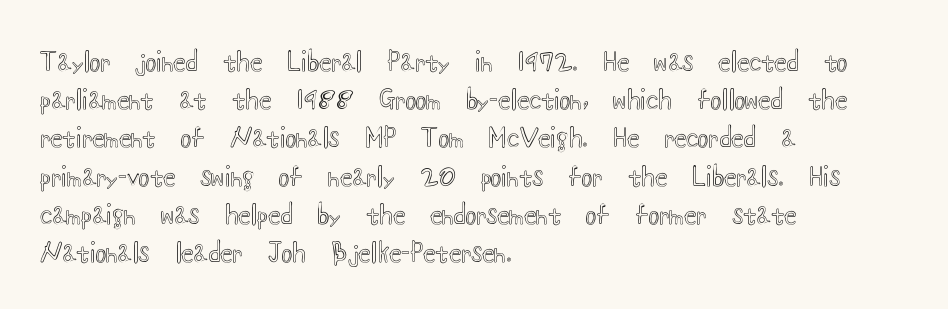
Q: Is the text italic (slanted)? A: No, it is upright.
Q: Is the text underlined? A: No.
Q: How is the paragraph aligned? A: Left-aligned.
Q: Is the spacing between letters normal or unusually wide? A: Normal.
Q: Is the spacing between lines tight, normal or loose? A: Normal.
